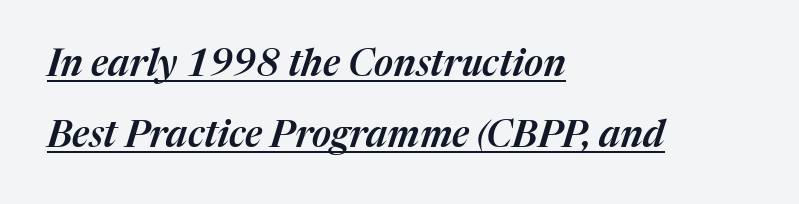
The letters advance in unequal steps, a hallmark of proportional type. Quick note: underline on. This rendering uses left alignment, leaving the right contour irregular. Default kerning and tracking; the words read as compact shapes. If you measured baseline to baseline, you'd find a long distance.
